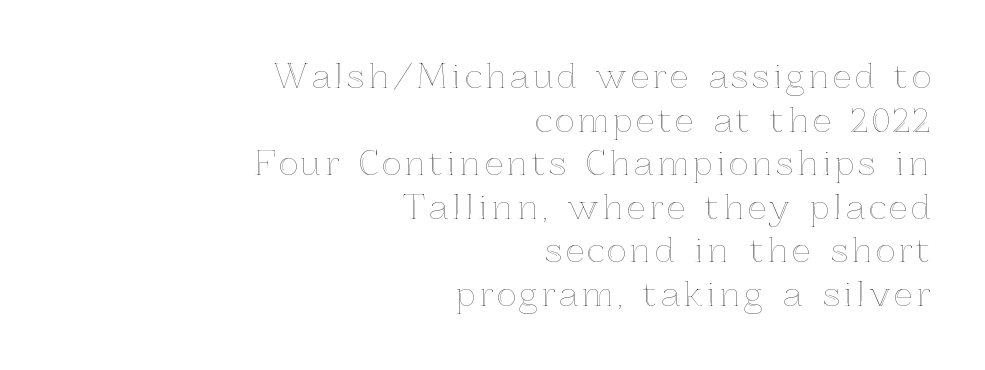
Has an underline been added? It has not. The passage shown is typed in a proportional face where columns would drift. In terms of leading, this rendering sits right in the middle. The rendering anchors every line to the right-hand side. You can tell it's not italic because the verticals are truly vertical.
